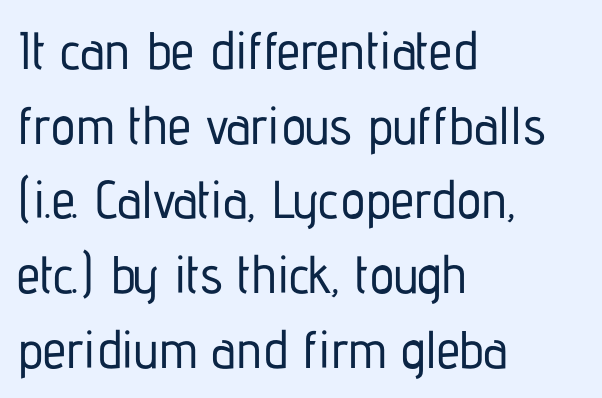
Q: Is the text italic (slanted)? A: No, it is upright.
Q: Is the typeface a serif or a sans-serif typeface? A: Sans-serif.
Q: Is the text underlined? A: No.
Q: How is the paragraph aligned? A: Left-aligned.
Q: Is the spacing between letters normal or unusually wide? A: Normal.
Q: Is the spacing between lines tight, normal or loose? A: Normal.
Q: Width (condensed, normal, or wide)? A: Condensed.
Q: Stroke contrast? A: Low.
Q: x-height? A: Medium.
Q: Monospaced? A: No.
